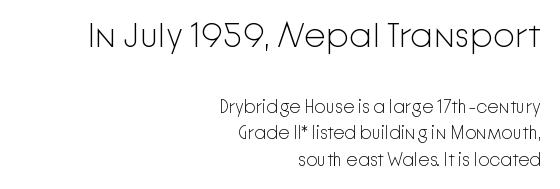
A light-to-regular cut is what we see here. The passage shown stacks its lines at a standard gap. Character widths vary here, with narrow letters taking less room than wide ones. The passage shown begins with its larger block and ends with its smaller one.
